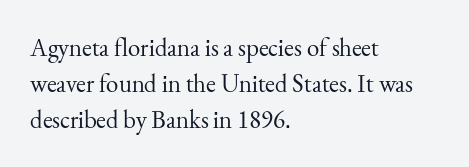
Q: Is the text bold? A: No.
Q: Is the text italic (slanted)? A: No, it is upright.
Q: Is the text underlined? A: No.
Q: How is the paragraph aligned? A: Left-aligned.
Q: Is the spacing between letters normal or unusually wide? A: Normal.
Q: Is the spacing between lines tight, normal or loose? A: Normal.
